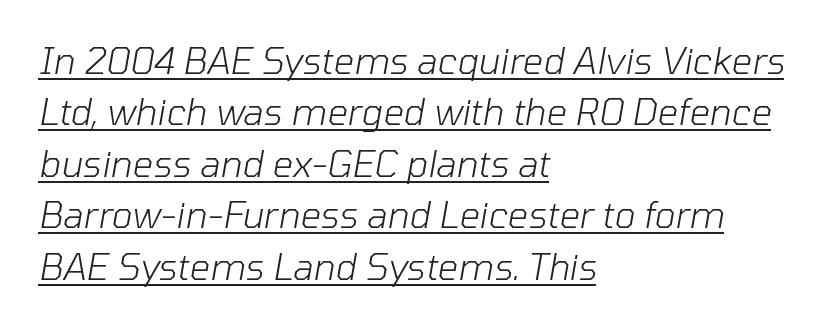
A quiet, ordinary-to-light weight characterises the typeface. Proportional: the letters do not fall into vertical columns. The face used here is rendered with its standard letterfit. Honestly, the row spacing looks completely unremarkable. Visually the block forms a straight wall on the left and a jagged coastline on the right. Descenders here cross a horizontal rule under the line.
